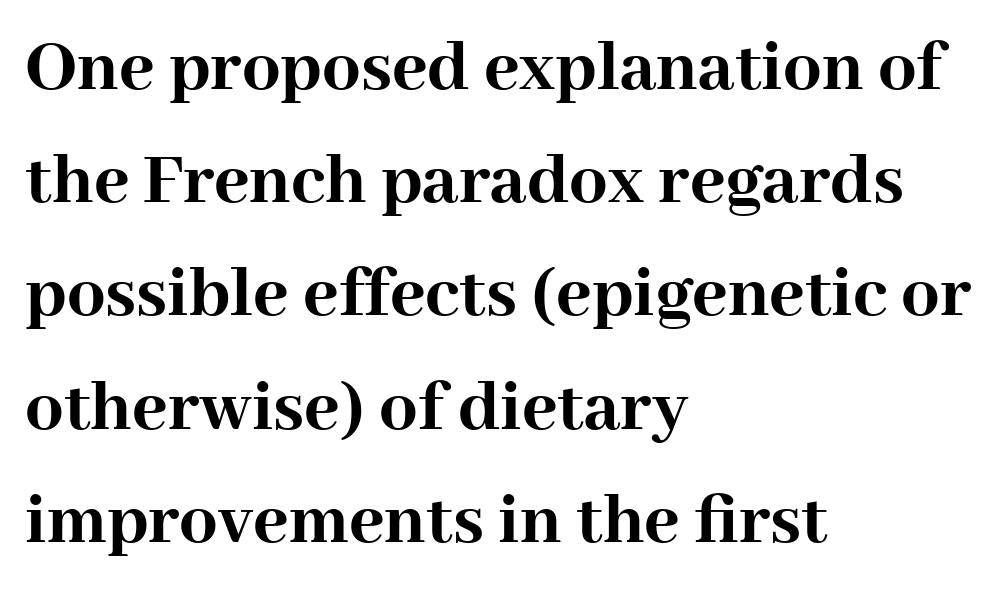
It's the straight-up-and-down kind of type. The designer went with a serif here, giving each stem small feet. What weight is shown? A full bold with thick strokes. Looks like regular typesetting: each glyph gets only the width it needs. Just letters on the line, the space beneath them empty. Vertical spacing — default.
